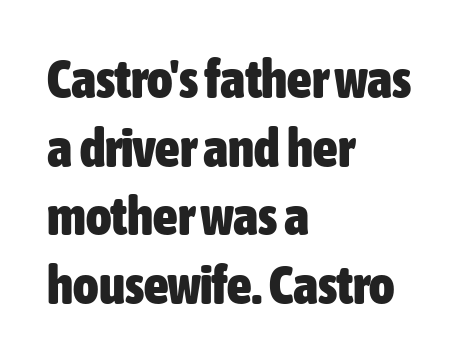
The image shows 54 px heavy, condensed sans-serif type, upright; set left-aligned, normal line spacing (1.27x), normal letter spacing, not underlined; low stroke contrast and a medium x-height.
